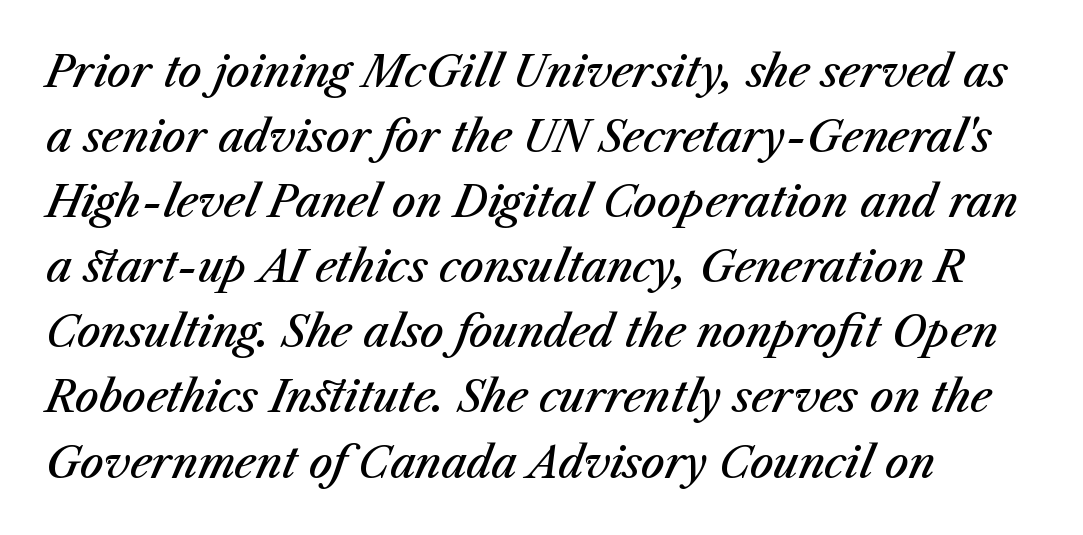
The passage shown has conventional tracking throughout. Typographic density is moderately raised because the face is semibold. Does the leading feel generous? No, just average. This rendering features lettering with no underline. A typesetter would mark this as italic. This sample has the flowing, uneven cadence of proportional lettering.
